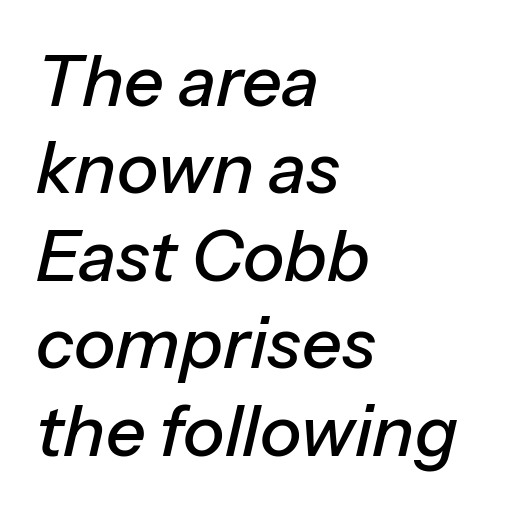
{"italic": "yes", "lean": "right", "slant_degrees": 13, "width": "normal", "stroke_contrast": "low", "x_height": "medium", "monospaced": "no", "underline": "no", "align": "left", "line_spacing": "normal", "line_spacing_ratio": 1.25, "letter_spacing": "normal", "letter_spacing_em": 0.0, "glyph_px": 70}
